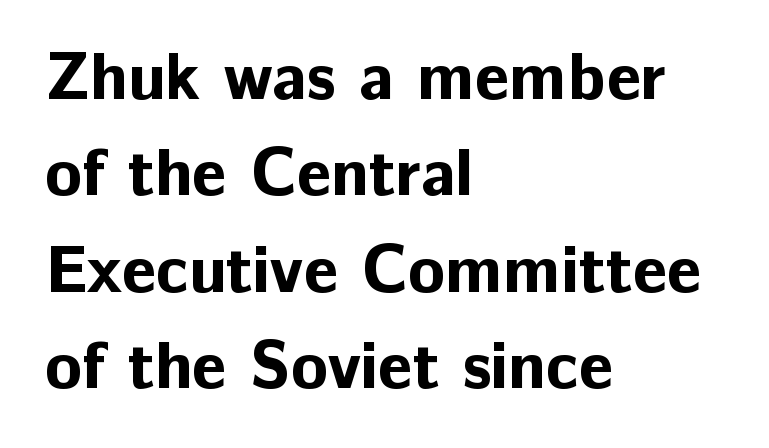
The gap between lines stays unmarked. How would I describe the line gaps? Plain and ordinary. These lines are composed in type without serifs. Varying glyph widths throughout — classic text-font behaviour.
